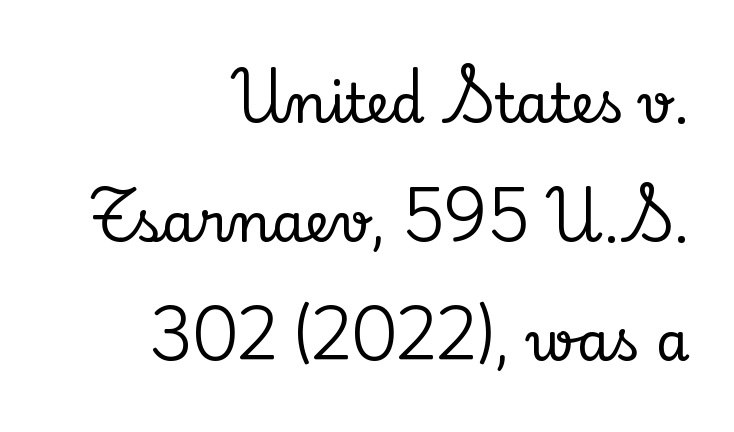
Q: Is the text italic (slanted)? A: No, it is upright.
Q: Is the typeface a serif or a sans-serif typeface? A: Serif.
Q: Is the text underlined? A: No.
Q: How is the paragraph aligned? A: Right-aligned.
Q: Is the spacing between letters normal or unusually wide? A: Normal.
Q: Is the spacing between lines tight, normal or loose? A: Loose.
Q: Width (condensed, normal, or wide)? A: Normal.
Q: Stroke contrast? A: Low.
Q: x-height? A: Small.
Q: Monospaced? A: No.
